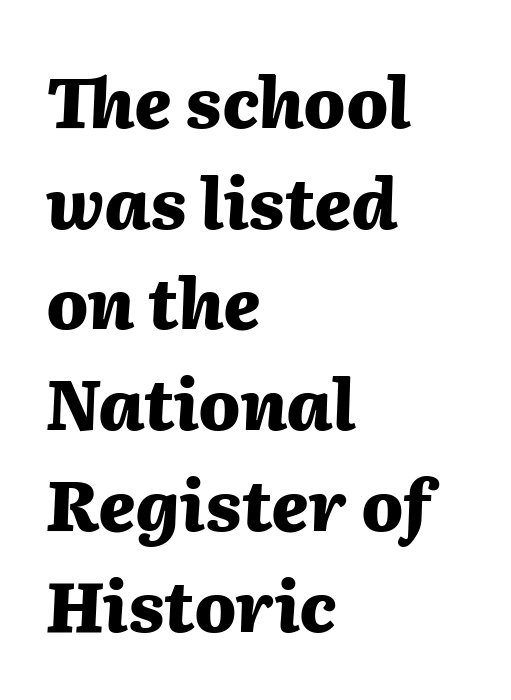
{"italic": "yes", "lean": "right", "slant_degrees": 2, "bold": "yes", "weight": "heavy", "width": "normal", "stroke_contrast": "medium", "x_height": "medium", "monospaced": "no", "underline": "no", "align": "left", "line_spacing": "normal", "line_spacing_ratio": 1.46, "letter_spacing": "normal", "letter_spacing_em": 0.0, "glyph_px": 69}
